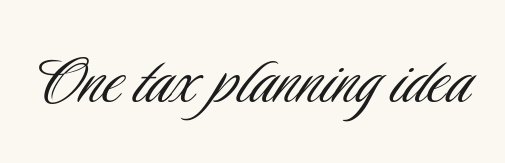
{"serif": "no", "bold": "no", "weight": "light", "width": "condensed", "stroke_contrast": "low", "x_height": "small", "monospaced": "no", "underline": "no", "letter_spacing": "normal", "letter_spacing_em": 0.0, "glyph_px": 78}
